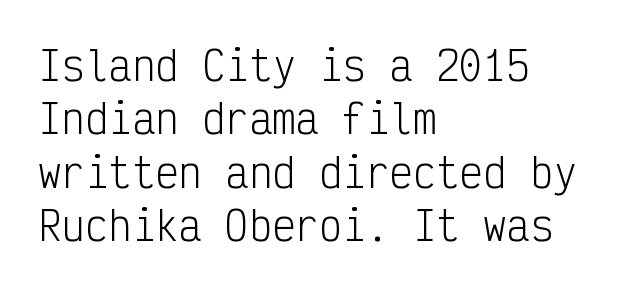
Posture: upright roman. No letter is thick-stroked: the sample isn't bold. Nope, no serifs anywhere on these letters. The rendering uses typewriter-style spacing with identical character cells.
